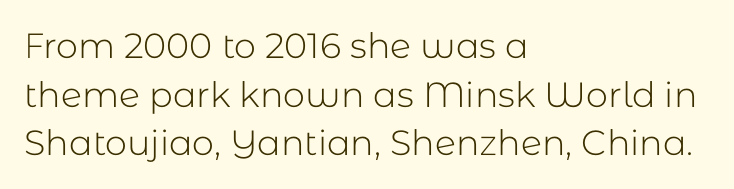
Q: Is the text bold? A: No.
Q: Is the text italic (slanted)? A: No, it is upright.
Q: Is the typeface a serif or a sans-serif typeface? A: Sans-serif.
Q: Is the text underlined? A: No.
Q: How is the paragraph aligned? A: Left-aligned.
Q: Is the spacing between letters normal or unusually wide? A: Normal.
Q: Is the spacing between lines tight, normal or loose? A: Normal.
Q: Width (condensed, normal, or wide)? A: Normal.
Q: Stroke contrast? A: Low.
Q: x-height? A: Medium.
Q: Monospaced? A: No.
